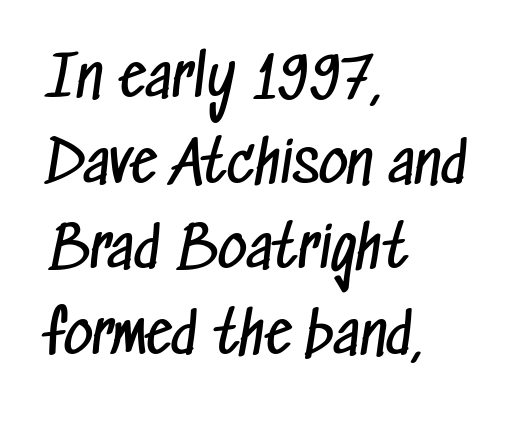
{"serif": "no", "bold": "no", "weight": "regular", "width": "condensed", "stroke_contrast": "low", "x_height": "medium", "monospaced": "no", "underline": "no", "align": "left", "line_spacing": "normal", "line_spacing_ratio": 1.53, "letter_spacing": "normal", "letter_spacing_em": 0.0, "glyph_px": 56}
